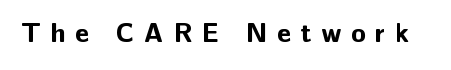
{"italic": "no", "bold": "yes", "underline": "no", "letter_spacing": "wide", "letter_spacing_em": 0.36, "glyph_px": 27}
